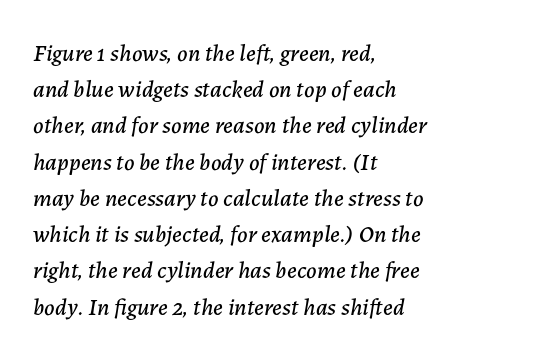
Q: Is the text italic (slanted)? A: Yes, it leans right by about 7 degrees.
Q: Is the text underlined? A: No.
Q: How is the paragraph aligned? A: Left-aligned.
Q: Is the spacing between letters normal or unusually wide? A: Normal.
Q: Is the spacing between lines tight, normal or loose? A: Normal.
